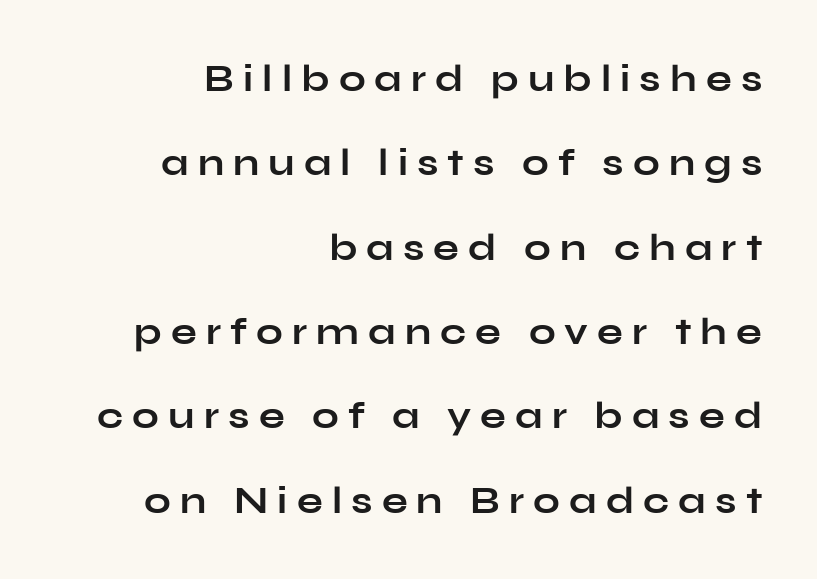
These lines stack with their right ends in a neat column. Anything drawn beneath the words? Only blank space. A typesetter would call this leading open, well beyond the default. Look at the tracking — it's clearly loosened, letters drifting apart.
